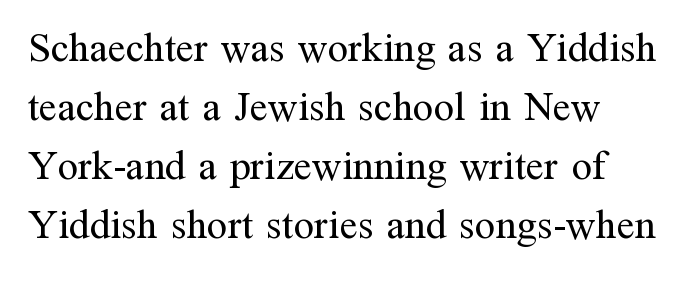
Q: Is the text bold? A: No.
Q: Is the text italic (slanted)? A: No, it is upright.
Q: Is the typeface a serif or a sans-serif typeface? A: Serif.
Q: Is the text underlined? A: No.
Q: Is the spacing between letters normal or unusually wide? A: Normal.
Q: Is the spacing between lines tight, normal or loose? A: Normal.
Q: Width (condensed, normal, or wide)? A: Normal.
Q: Stroke contrast? A: Medium.
Q: x-height? A: Medium.
Q: Monospaced? A: No.
